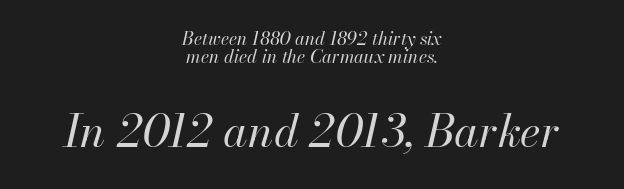
This layout puts the modest block above and the oversized block below. The typography opts for an oblique posture over an upright one. This rendering uses center alignment, leaving both contours irregular but symmetric. This is not heavy type; no bold has been used.
